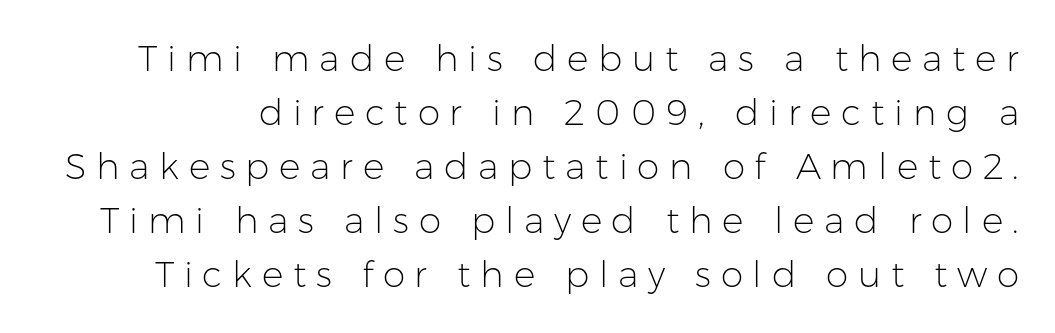
The image shows 36 px light sans-serif type, upright; set normal line spacing (1.5x), unusually wide letter spacing (+0.27 em), not underlined; low stroke contrast and a medium x-height.
